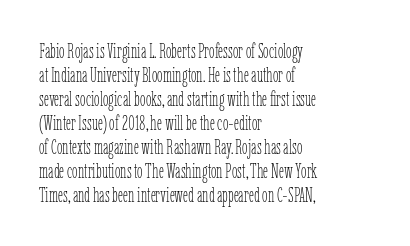
Descenders are the only things crossing below the line. Letters have the restrained weight of plain body copy at most. Where is the straight margin? On the left. Between one letter and the next there's only the usual sliver of space.
